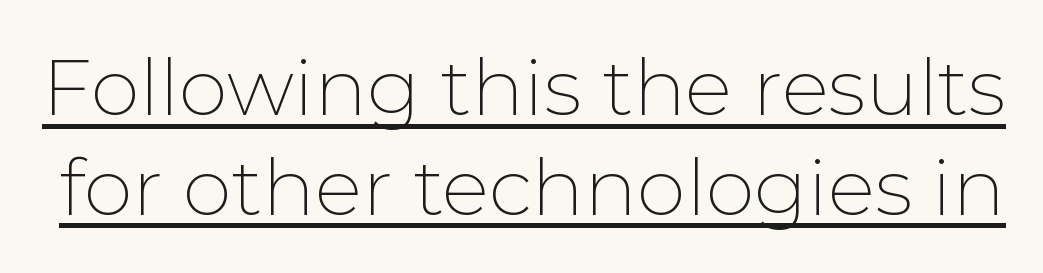
{"serif": "no", "italic": "no", "bold": "no", "weight": "thin", "width": "normal", "stroke_contrast": "low", "x_height": "medium", "monospaced": "no", "underline": "yes", "line_spacing": "normal", "line_spacing_ratio": 1.26, "letter_spacing": "normal", "letter_spacing_em": 0.0, "glyph_px": 79}
